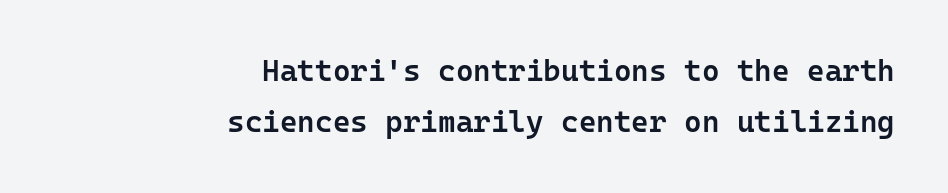
Q: Is the text bold? A: Semi-bold.
Q: Is the text italic (slanted)? A: No, it is upright.
Q: Is the typeface a serif or a sans-serif typeface? A: Sans-serif.
Q: Is the text underlined? A: No.
Q: How is the paragraph aligned? A: Right-aligned.
Q: Is the spacing between letters normal or unusually wide? A: Normal.
Q: Is the spacing between lines tight, normal or loose? A: Normal.
Q: Width (condensed, normal, or wide)? A: Normal.
Q: Stroke contrast? A: Low.
Q: x-height? A: Medium.
Q: Monospaced? A: Yes.
